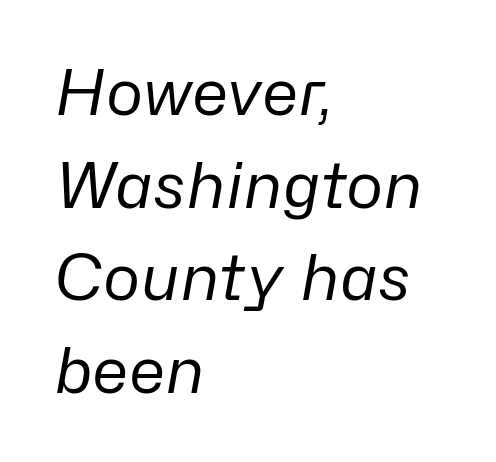
An italicized treatment has been applied to the whole sample. The typeface has the unassuming heft of standard copy or less. Note the varied advance widths — an 'i' is clearly narrower than an 'm'. The compositor pushed each line to the left boundary.
